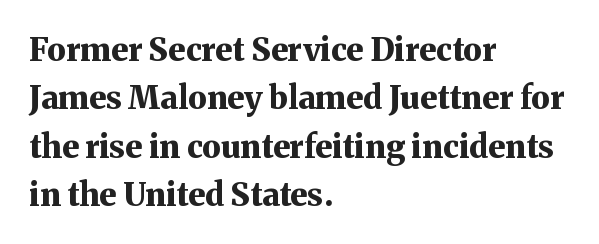
Where is the straight margin? On the left. Whoever set this chose a conventional vertical rhythm. Look at the bottom of the vertical strokes: they flare into serifs here. Does the weight exceed regular? Yes, all the way to bold.
